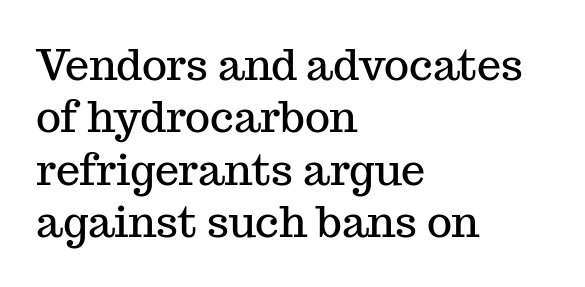
The image shows 43 px serif type, upright; set left-aligned, line spacing 1.22x, normal letter spacing, not underlined; medium stroke contrast and a medium x-height.
